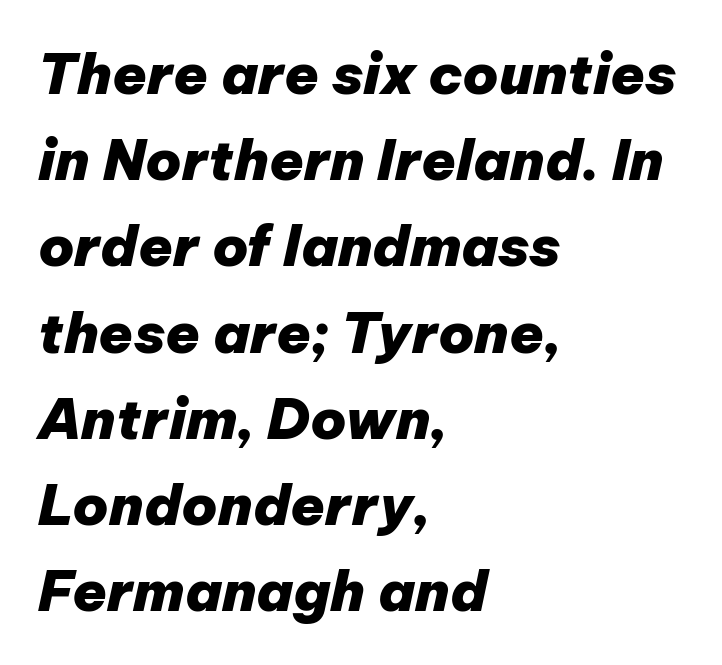
{"italic": "yes", "lean": "right", "slant_degrees": 12, "bold": "yes", "weight": "heavy", "width": "normal", "stroke_contrast": "low", "x_height": "medium", "monospaced": "no", "underline": "no", "align": "left", "line_spacing": "normal", "line_spacing_ratio": 1.54, "letter_spacing": "normal", "letter_spacing_em": 0.0, "glyph_px": 56}
